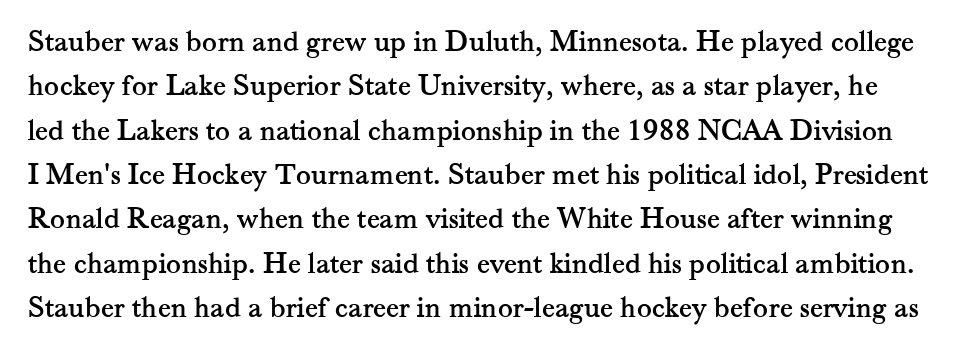
{"serif": "yes", "italic": "no", "width": "normal", "stroke_contrast": "medium", "x_height": "small", "monospaced": "no", "underline": "no", "line_spacing": "normal", "line_spacing_ratio": 1.43, "letter_spacing": "normal", "letter_spacing_em": 0.0, "glyph_px": 31}
